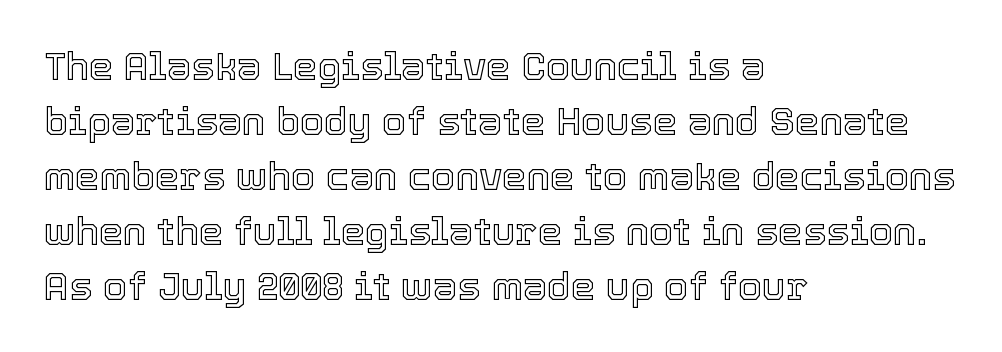
Q: Is the text italic (slanted)? A: No, it is upright.
Q: Is the text underlined? A: No.
Q: How is the paragraph aligned? A: Left-aligned.
Q: Is the spacing between letters normal or unusually wide? A: Normal.
Q: Is the spacing between lines tight, normal or loose? A: Normal.
Q: Width (condensed, normal, or wide)? A: Normal.
Q: x-height? A: Medium.
Q: Monospaced? A: No.
